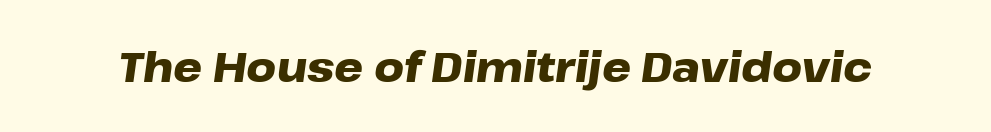
Character widths vary here, with narrow letters taking less room than wide ones. Anything drawn beneath the words? Only blank space. Notice how thick the strokes are: this is what a full bold looks like. This is oblique type, the kind used for emphasis or titles. Is the letter spacing exaggerated? No — it looks like the ordinary default.
